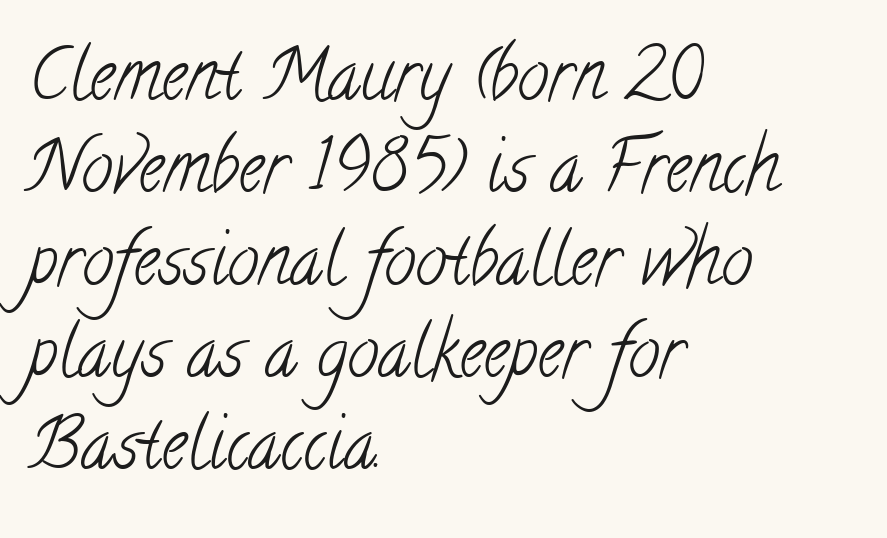
The letterforms sit shoulder to shoulder at normal distance. Weight class: somewhere from thin through regular. The zone under the glyphs is completely vacant. A classic flush-left, rag-right setting is used for this passage. The lines sit at an ordinary, default distance from one another.
